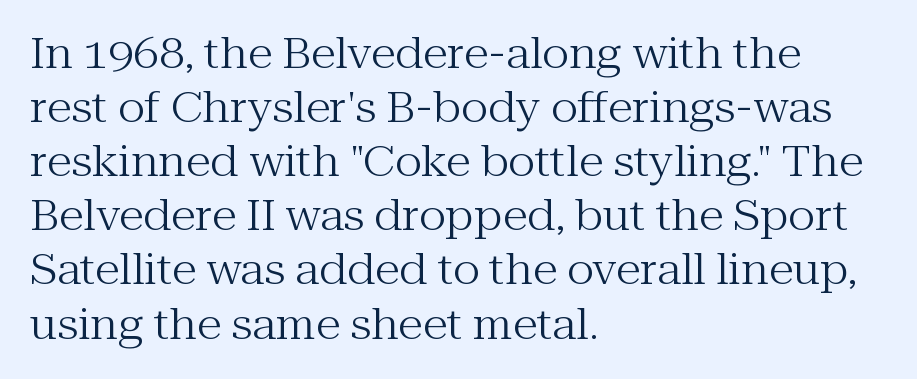
{"serif": "yes", "italic": "no", "bold": "no", "weight": "regular", "width": "normal", "stroke_contrast": "medium", "x_height": "medium", "monospaced": "no", "underline": "no", "align": "left", "line_spacing": "normal", "line_spacing_ratio": 1.32, "letter_spacing": "normal", "letter_spacing_em": 0.0, "glyph_px": 41}
